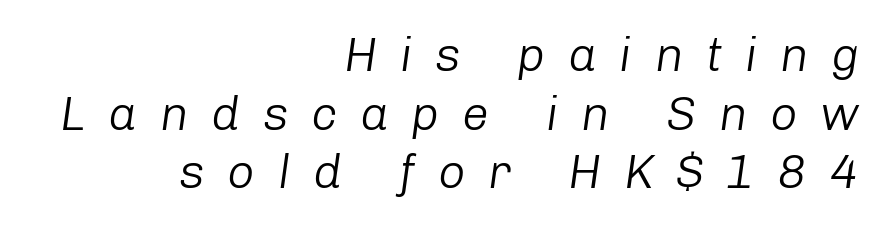
Q: Is the text bold? A: No.
Q: Is the text italic (slanted)? A: Yes, it leans right by about 8 degrees.
Q: Is the text underlined? A: No.
Q: How is the paragraph aligned? A: Right-aligned.
Q: Is the spacing between letters normal or unusually wide? A: Unusually wide.
Q: Width (condensed, normal, or wide)? A: Normal.
Q: Stroke contrast? A: Low.
Q: x-height? A: Medium.
Q: Monospaced? A: No.
